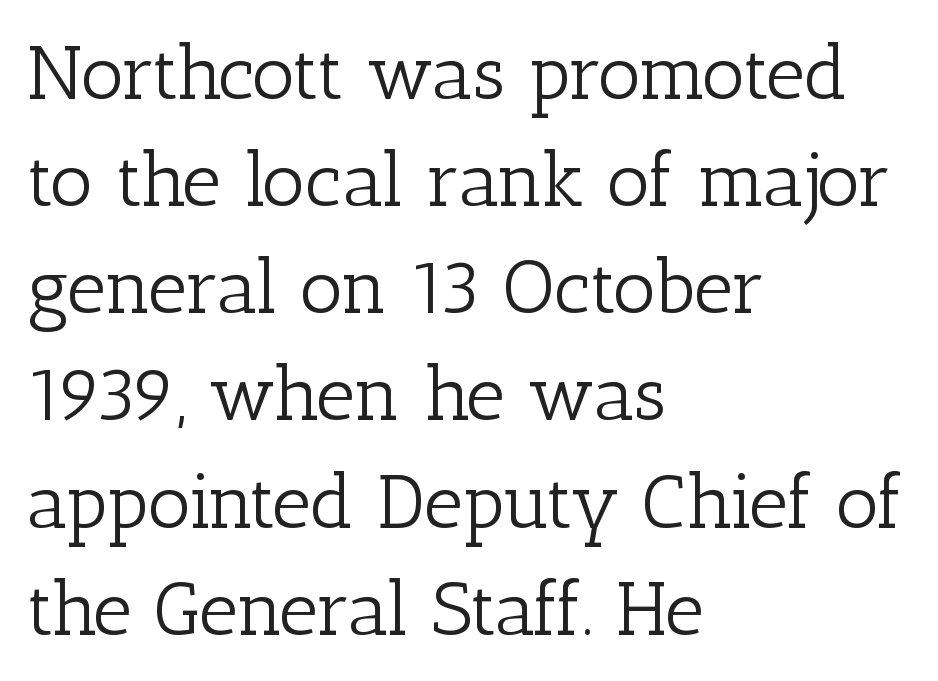
Type style note: has serifs. The rendering uses natural spacing where letterforms have individual widths. The face used here is rendered with its standard letterfit. The space beneath each line is pristine and unruled. Heaviness? Minimal to ordinary, like unemphasized prose. A student would call this left alignment; a typographer would say flush left, rag right.
